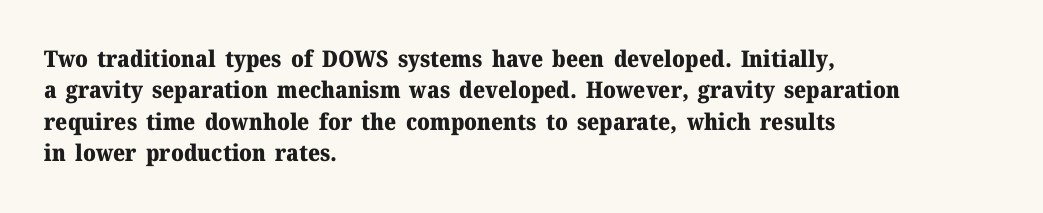
{"italic": "no", "bold": "yes", "underline": "no", "align": "left", "line_spacing": "normal", "line_spacing_ratio": 1.36, "letter_spacing": "normal", "letter_spacing_em": 0.0, "glyph_px": 23}
